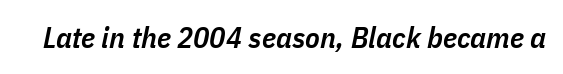
Honestly, the letter spacing is just normal — you wouldn't notice it. Is this a fixed-width face? No — the glyphs have proportional, varying widths. The gap between lines stays unmarked. The lettering tilts uniformly, giving the passage an italic look.
